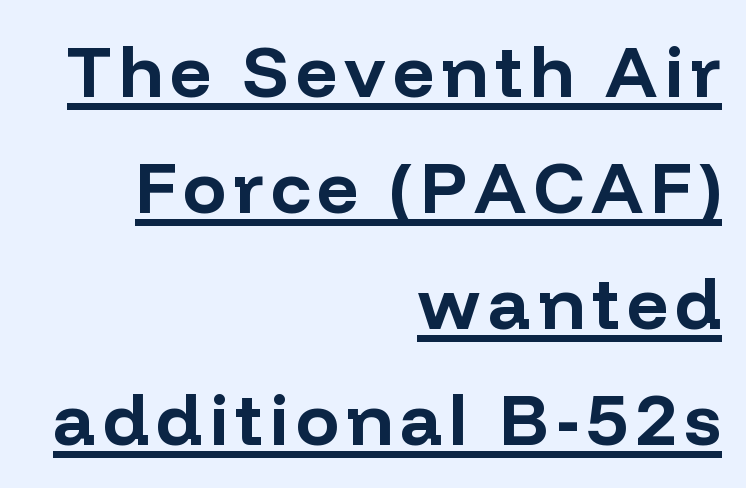
The image shows 72 px bold sans-serif type, upright; set right-aligned, normal line spacing (1.61x), underlined; low stroke contrast and a medium x-height.
